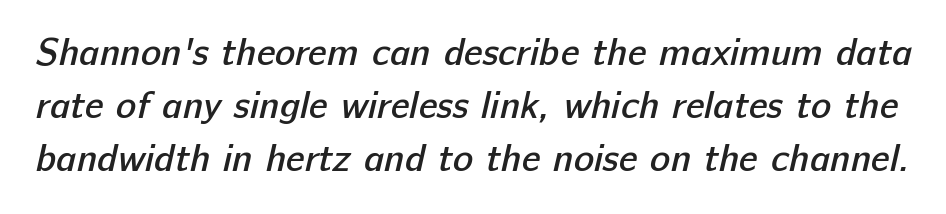
A fair bit of extra ink — the face is semibold, not bold. Between one letter and the next there's only the usual sliver of space. Regarding leading, the lines here are spaced in the standard way. Looks like regular typesetting: each glyph gets only the width it needs.
